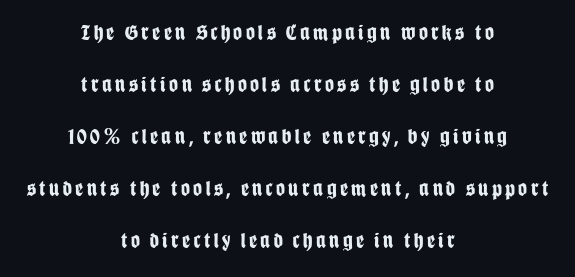
Every row of glyphs is offset so its center matches the block's center. The rendering uses a bold face; every stroke is thick and dark. Just letters on the line, the space beneath them empty. Italic: no, the glyphs are upright roman.
